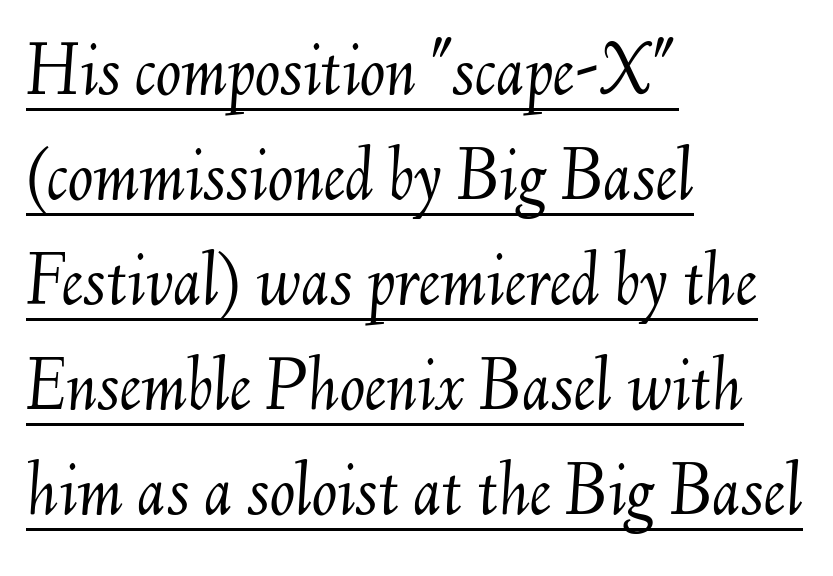
{"italic": "yes", "lean": "right", "slant_degrees": 6, "bold": "no", "weight": "light", "width": "normal", "stroke_contrast": "medium", "x_height": "small", "monospaced": "no", "underline": "yes", "align": "left", "line_spacing": "normal", "line_spacing_ratio": 1.38, "letter_spacing": "normal", "letter_spacing_em": 0.0, "glyph_px": 76}
